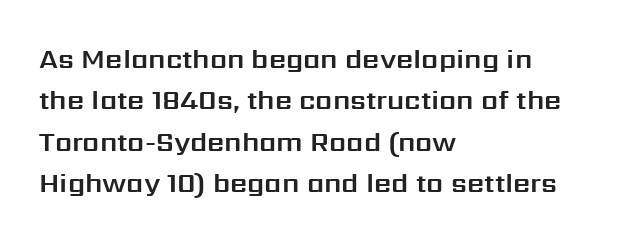
Q: Is the text italic (slanted)? A: No, it is upright.
Q: Is the text underlined? A: No.
Q: How is the paragraph aligned? A: Left-aligned.
Q: Is the spacing between letters normal or unusually wide? A: Normal.
Q: Is the spacing between lines tight, normal or loose? A: Normal.
